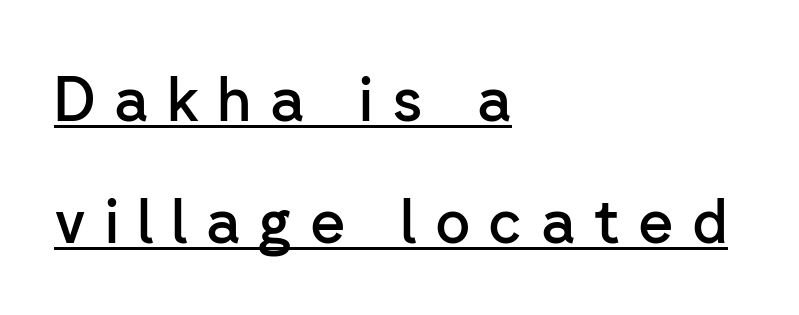
The image shows 61 px semibold sans-serif type, upright; set left-aligned, loose line spacing (2.0x), unusually wide letter spacing (+0.3 em), underlined; low stroke contrast and a medium x-height.
